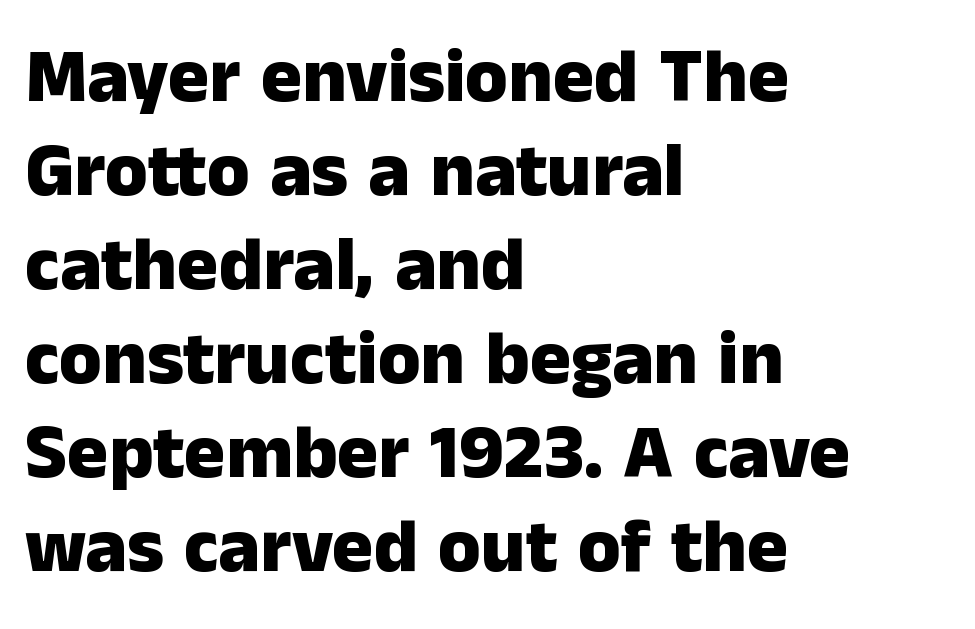
Q: Is the text bold? A: Yes.
Q: Is the text italic (slanted)? A: No, it is upright.
Q: Is the typeface a serif or a sans-serif typeface? A: Sans-serif.
Q: Is the text underlined? A: No.
Q: How is the paragraph aligned? A: Left-aligned.
Q: Is the spacing between letters normal or unusually wide? A: Normal.
Q: Width (condensed, normal, or wide)? A: Normal.
Q: Stroke contrast? A: Low.
Q: x-height? A: Medium.
Q: Monospaced? A: No.
